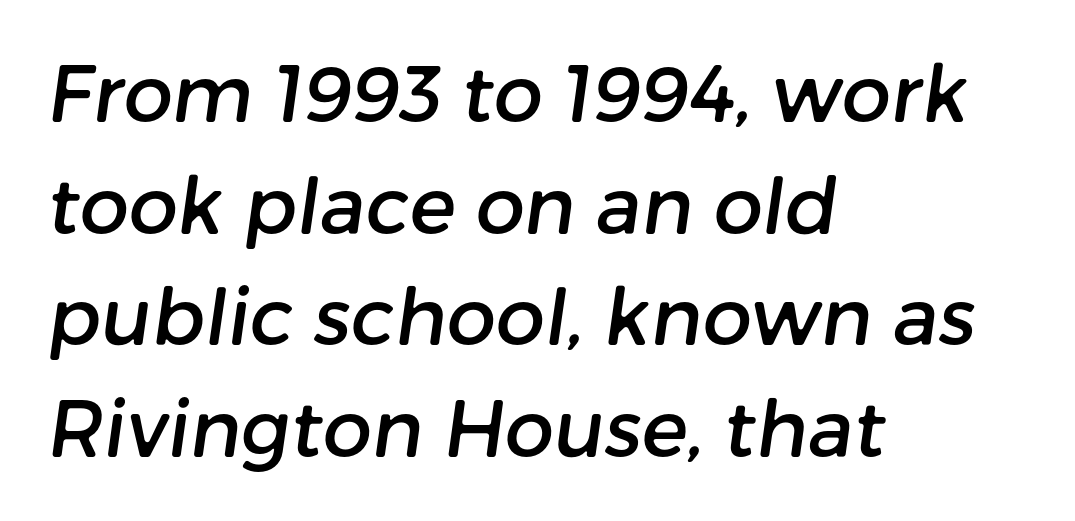
Q: Is the typeface a serif or a sans-serif typeface? A: Sans-serif.
Q: Is the text underlined? A: No.
Q: How is the paragraph aligned? A: Left-aligned.
Q: Is the spacing between letters normal or unusually wide? A: Normal.
Q: Is the spacing between lines tight, normal or loose? A: Normal.
Q: Width (condensed, normal, or wide)? A: Normal.
Q: Stroke contrast? A: Low.
Q: x-height? A: Medium.
Q: Monospaced? A: No.
